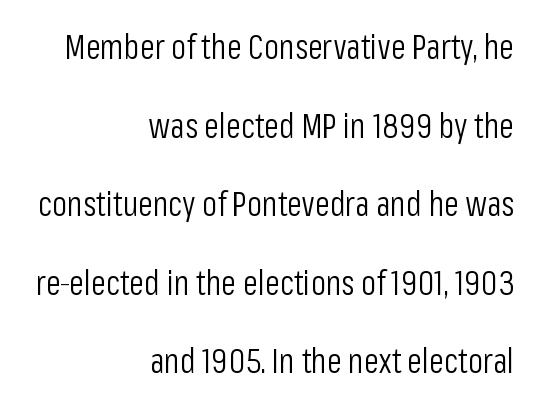
{"serif": "no", "italic": "no", "bold": "no", "weight": "light", "width": "condensed", "stroke_contrast": "low", "x_height": "medium", "monospaced": "no", "underline": "no", "align": "right", "line_spacing": "loose", "line_spacing_ratio": 2.31, "letter_spacing": "normal", "letter_spacing_em": 0.0, "glyph_px": 34}
